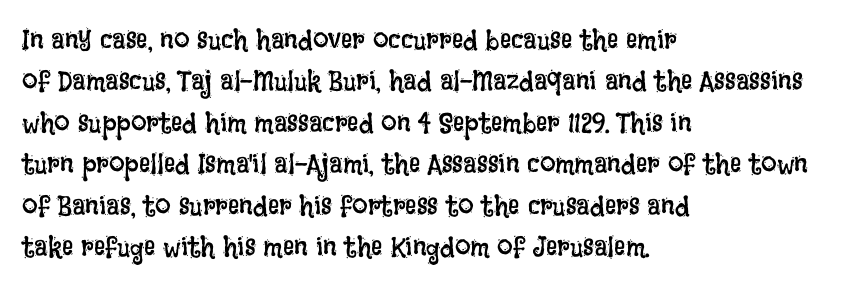
The image shows 28 px regular-weight, condensed type, upright; set left-aligned, normal line spacing (1.48x), normal letter spacing, not underlined; low stroke contrast and a large x-height.
